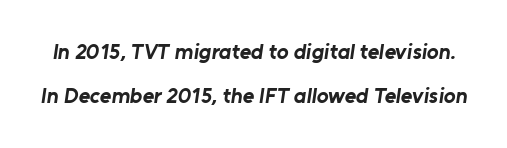
Q: Is the text bold? A: Yes.
Q: Is the text underlined? A: No.
Q: Is the spacing between letters normal or unusually wide? A: Normal.
Q: Is the spacing between lines tight, normal or loose? A: Loose.
